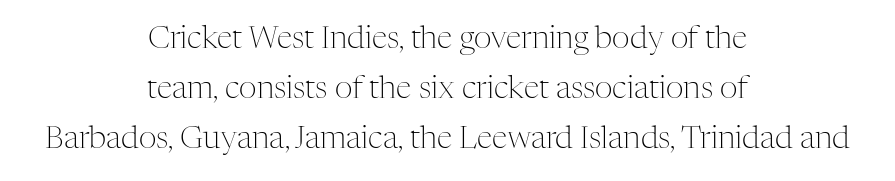
The image shows 31 px light serif type, upright; set centered, normal line spacing (1.62x), normal letter spacing, not underlined; medium stroke contrast and a medium x-height.
